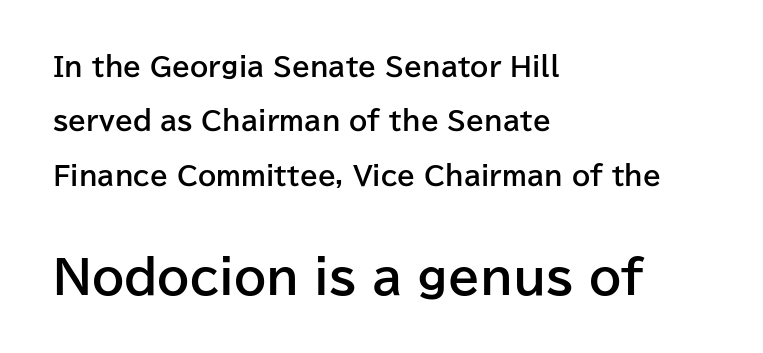
{"serif": "no", "italic": "no", "bold": "yes", "weight": "bold", "width": "normal", "stroke_contrast": "low", "x_height": "medium", "monospaced": "no", "underline": "no", "align": "left", "line_spacing": "loose", "line_spacing_ratio": 2.09, "letter_spacing": "normal", "letter_spacing_em": 0.0, "larger_block": "second", "size_ratio": 1.77, "glyph_px": 46}
